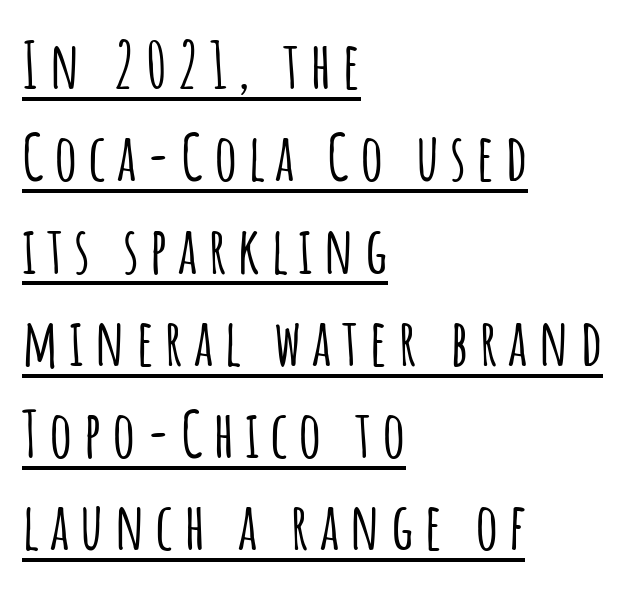
Q: Is the text italic (slanted)? A: No, it is upright.
Q: Is the typeface a serif or a sans-serif typeface? A: Sans-serif.
Q: Is the text underlined? A: Yes.
Q: How is the paragraph aligned? A: Left-aligned.
Q: Is the spacing between lines tight, normal or loose? A: Normal.
Q: Width (condensed, normal, or wide)? A: Condensed.
Q: Stroke contrast? A: Low.
Q: x-height? A: Large.
Q: Monospaced? A: No.
